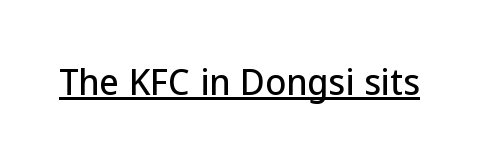
Q: Is the text italic (slanted)? A: No, it is upright.
Q: Is the typeface a serif or a sans-serif typeface? A: Sans-serif.
Q: Is the text underlined? A: Yes.
Q: Is the spacing between letters normal or unusually wide? A: Normal.
Q: Width (condensed, normal, or wide)? A: Normal.
Q: Stroke contrast? A: Low.
Q: x-height? A: Medium.
Q: Monospaced? A: No.
